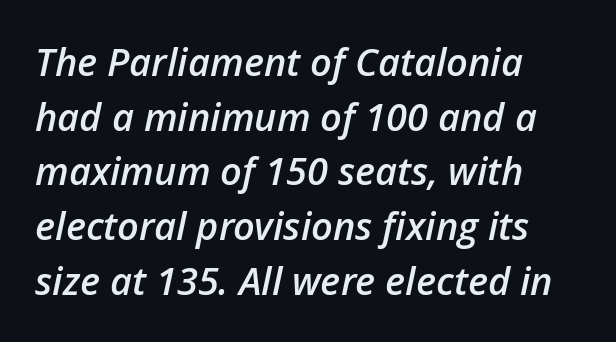
Q: Is the text bold? A: Semi-bold.
Q: Is the text italic (slanted)? A: Yes, it leans right by about 12 degrees.
Q: Is the text underlined? A: No.
Q: How is the paragraph aligned? A: Left-aligned.
Q: Is the spacing between letters normal or unusually wide? A: Normal.
Q: Is the spacing between lines tight, normal or loose? A: Normal.
Q: Width (condensed, normal, or wide)? A: Normal.
Q: Stroke contrast? A: Low.
Q: x-height? A: Medium.
Q: Monospaced? A: No.
